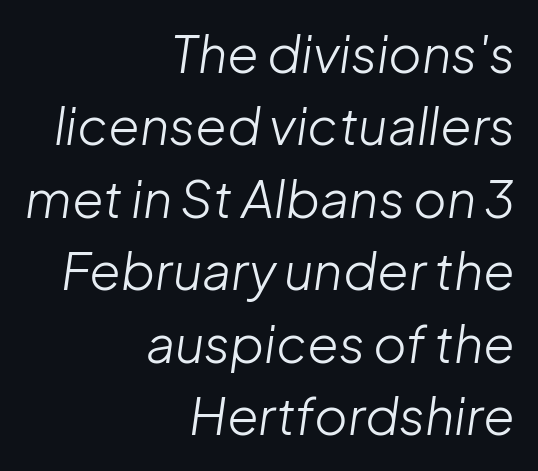
Q: Is the text bold? A: No.
Q: Is the text italic (slanted)? A: Yes, it leans right by about 8 degrees.
Q: Is the text underlined? A: No.
Q: How is the paragraph aligned? A: Right-aligned.
Q: Is the spacing between letters normal or unusually wide? A: Normal.
Q: Is the spacing between lines tight, normal or loose? A: Normal.
Q: Width (condensed, normal, or wide)? A: Normal.
Q: Stroke contrast? A: Low.
Q: x-height? A: Medium.
Q: Monospaced? A: No.
